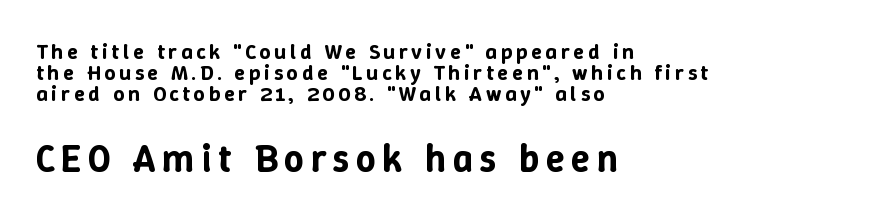
Q: Is the text italic (slanted)? A: No, it is upright.
Q: Is the text underlined? A: No.
Q: How is the paragraph aligned? A: Left-aligned.
Q: Is the spacing between lines tight, normal or loose? A: Tight.
Q: Which block of text is set in a larger size, the first (top) or the second (bottom)? A: The second (bottom) one.
Q: Width (condensed, normal, or wide)? A: Normal.
Q: Stroke contrast? A: Low.
Q: x-height? A: Medium.
Q: Monospaced? A: No.
